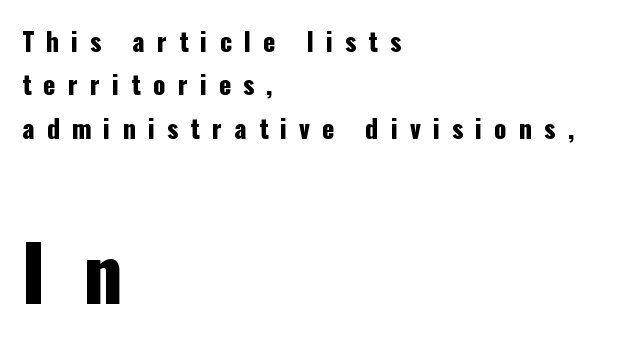
{"serif": "no", "italic": "no", "width": "condensed", "stroke_contrast": "low", "x_height": "medium", "monospaced": "no", "underline": "no", "align": "left", "line_spacing_ratio": 1.74, "letter_spacing": "wide", "letter_spacing_em": 0.49, "larger_block": "second", "size_ratio": 3.04, "glyph_px": 76}
